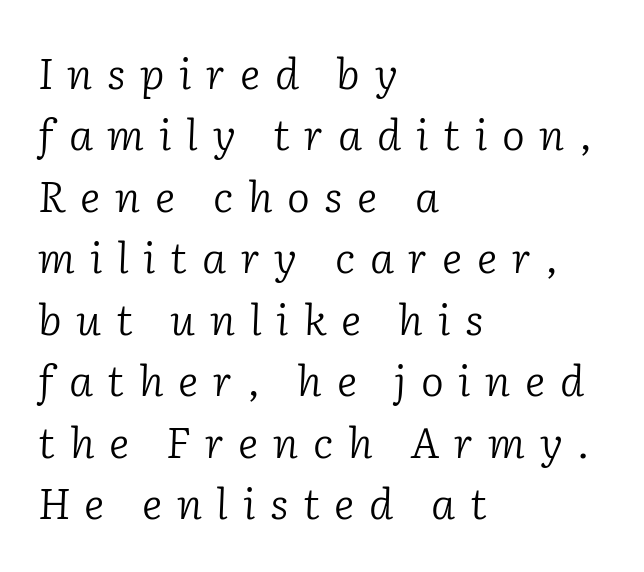
Q: Is the text bold? A: No.
Q: Is the text italic (slanted)? A: Yes, it leans right by about 2 degrees.
Q: Is the typeface a serif or a sans-serif typeface? A: Serif.
Q: Is the text underlined? A: No.
Q: How is the paragraph aligned? A: Left-aligned.
Q: Is the spacing between letters normal or unusually wide? A: Unusually wide.
Q: Is the spacing between lines tight, normal or loose? A: Normal.
Q: Width (condensed, normal, or wide)? A: Normal.
Q: Stroke contrast? A: Low.
Q: x-height? A: Medium.
Q: Monospaced? A: No.
